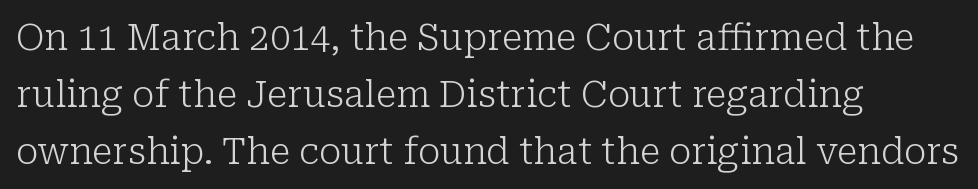
The image shows 36 px light serif type, upright; set left-aligned, normal line spacing (1.58x), normal letter spacing, not underlined; low stroke contrast and a medium x-height.
